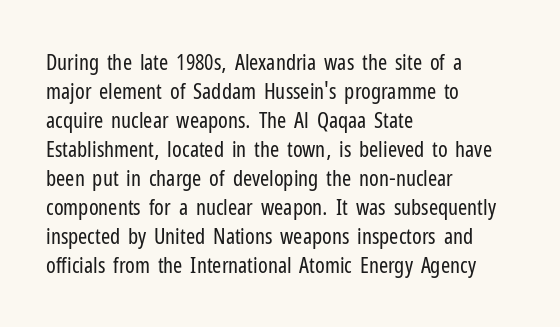
{"italic": "no", "bold": "no", "underline": "no", "align": "left", "line_spacing": "normal", "line_spacing_ratio": 1.32, "letter_spacing": "normal", "letter_spacing_em": 0.0, "glyph_px": 22}
